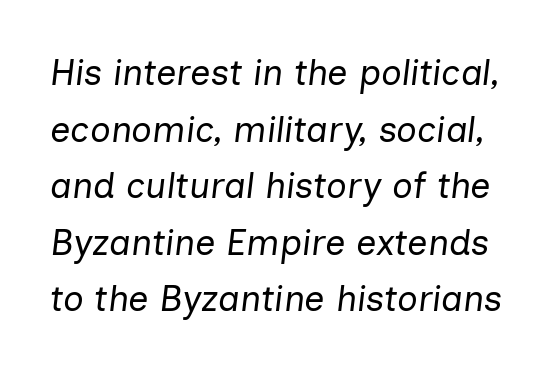
{"italic": "yes", "lean": "right", "slant_degrees": 7, "bold": "no", "weight": "regular", "width": "normal", "stroke_contrast": "low", "x_height": "medium", "monospaced": "no", "underline": "no", "line_spacing": "normal", "line_spacing_ratio": 1.57, "letter_spacing": "normal", "letter_spacing_em": 0.0, "glyph_px": 36}
